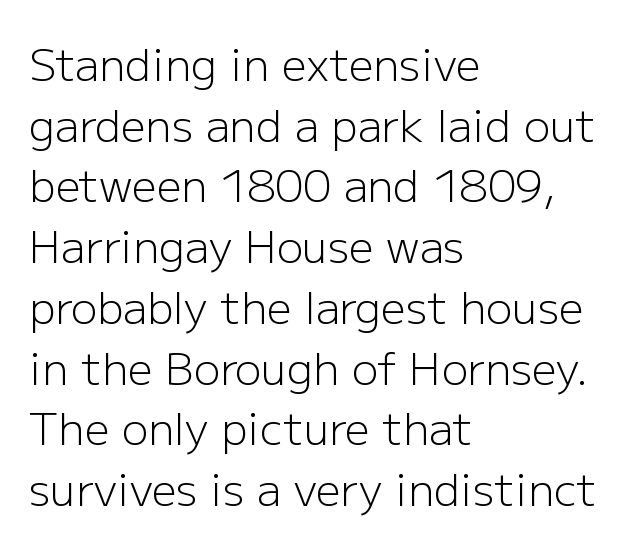
Horizontal alignment here is leftward, the default for most running prose. To sum up the face: it is a sans, with no serifs. The face looks like a standard text weight, possibly lighter. This rendering leaves character spacing at its baseline value. Character widths vary here, with narrow letters taking less room than wide ones.
